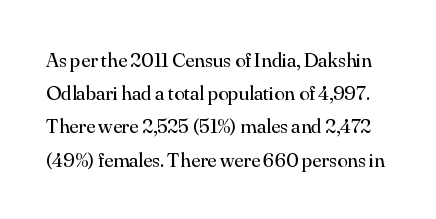
{"italic": "no", "bold": "no", "underline": "no", "line_spacing": "normal", "line_spacing_ratio": 1.58, "letter_spacing": "normal", "letter_spacing_em": 0.0, "glyph_px": 21}
